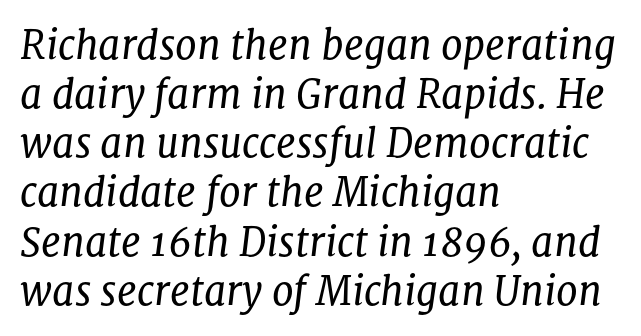
Q: Is the text bold? A: No.
Q: Is the text italic (slanted)? A: Yes, it leans right by about 8 degrees.
Q: Is the typeface a serif or a sans-serif typeface? A: Serif.
Q: Is the text underlined? A: No.
Q: How is the paragraph aligned? A: Left-aligned.
Q: Is the spacing between letters normal or unusually wide? A: Normal.
Q: Is the spacing between lines tight, normal or loose? A: Normal.
Q: Width (condensed, normal, or wide)? A: Normal.
Q: Stroke contrast? A: Low.
Q: x-height? A: Medium.
Q: Monospaced? A: No.
